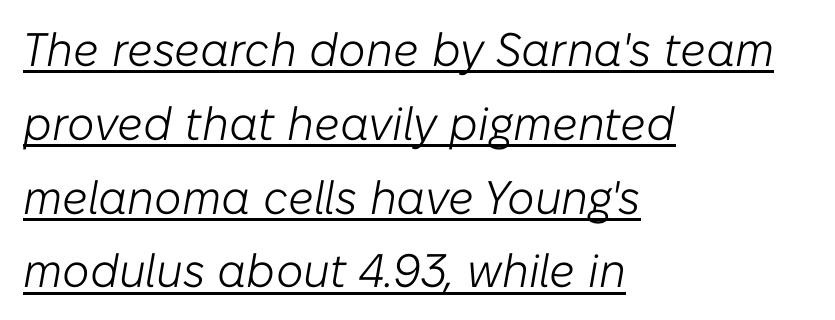
A typographer would call this underscored text. Character widths vary here, with narrow letters taking less room than wide ones. Tall strokes in this sample are angled rather than plumb. A typesetter would call this zero additional tracking. The lines are quadded left. This is not heavy type; no bold has been used.
